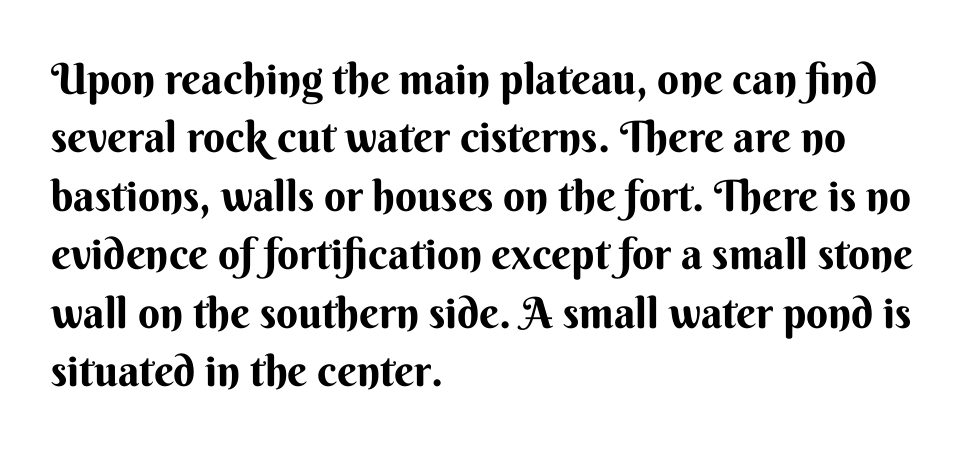
{"serif": "no", "italic": "no", "bold": "yes", "weight": "bold", "width": "normal", "stroke_contrast": "medium", "x_height": "small", "monospaced": "no", "underline": "no", "align": "left", "line_spacing": "normal", "line_spacing_ratio": 1.36, "letter_spacing": "normal", "letter_spacing_em": 0.0, "glyph_px": 43}
